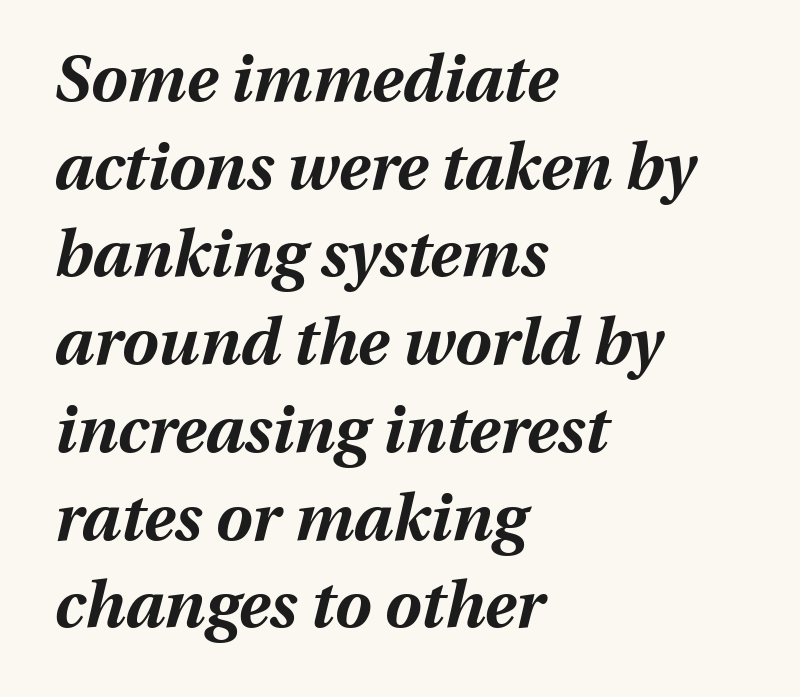
The image shows 65 px bold type, italic (leaning right); set left-aligned, normal line spacing (1.35x), normal letter spacing, not underlined; medium stroke contrast and a medium x-height.
